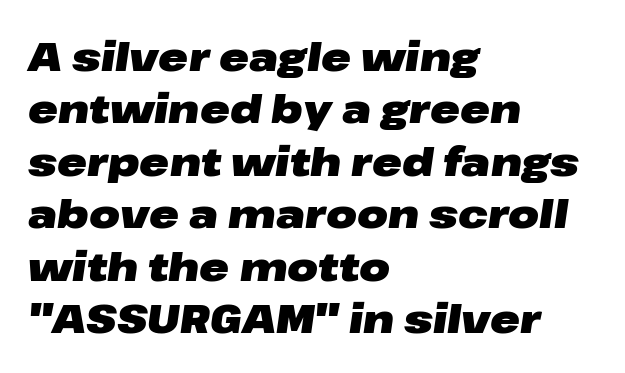
How heavy is the stroke? Heavy — this is a bold. Observe the lean: these are italic letterforms. In terms of leading, this rendering sits right in the middle. Line starts are locked; line ends wander.
